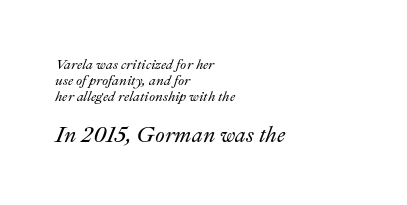
The image shows 22 px text type, italic (leaning right); set left-aligned, line spacing 1.16x, normal letter spacing, not underlined; the second (bottom) block is 1.57x larger.
